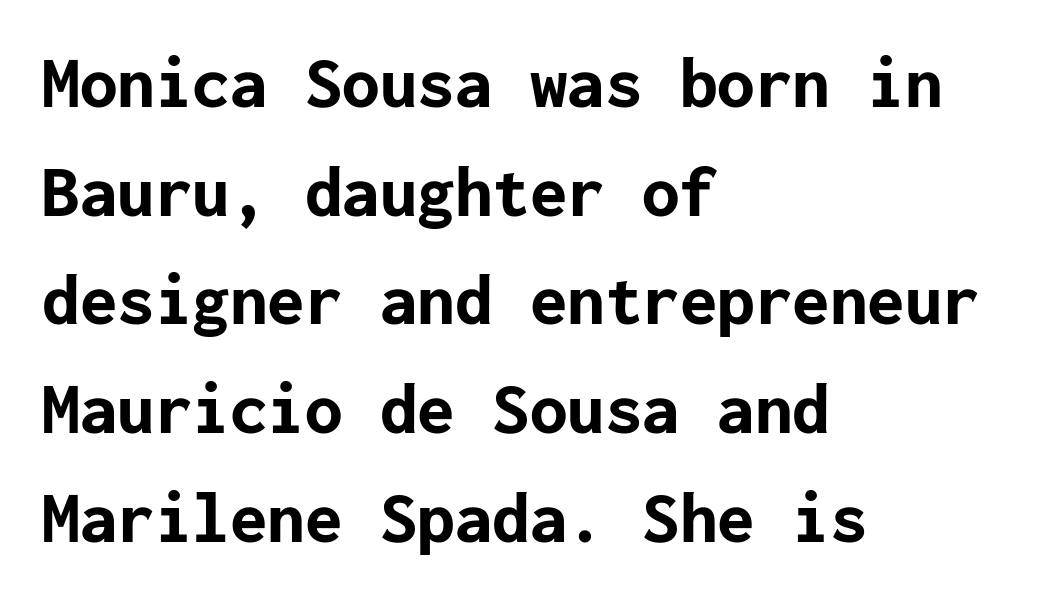
Weight check: bold — yes, fully. Descenders are the only things crossing below the line. The rendering anchors every line to the left-hand side. Look at the bottom of the vertical strokes: they stop flat, with no serifs. Compared with typical paragraphs, the rows here are spaced about the same.
